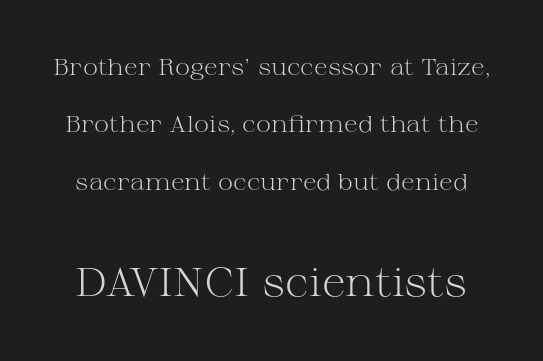
The image shows 40 px light, wide serif type, upright; set loose line spacing (2.49x), normal letter spacing, not underlined; the second (bottom) block is 1.74x larger; medium stroke contrast and a medium x-height.
